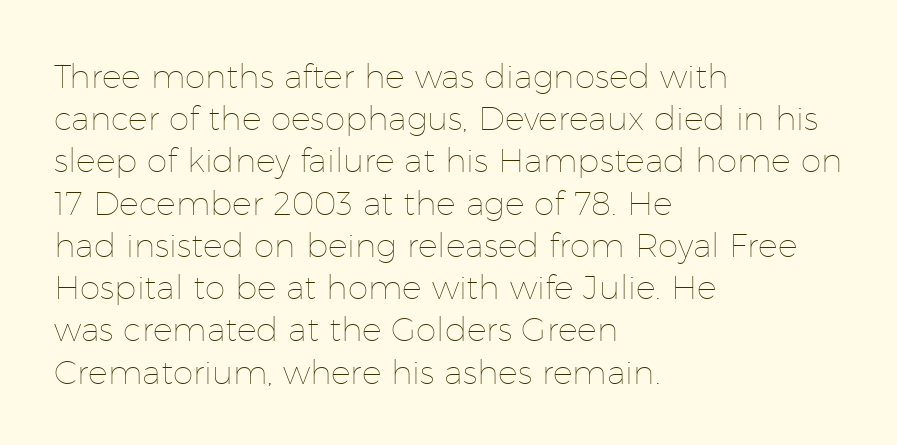
The letters advance in unequal steps, a hallmark of proportional type. This sample is left-justified, so line endings fall wherever the words run out. The face used here is rendered with its standard letterfit. The lettering stays uniformly vertical, giving the passage a roman look.
